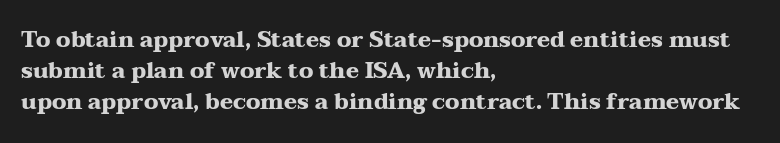
The image shows 22 px bold type, upright; set left-aligned, normal line spacing (1.42x), normal letter spacing, not underlined.
